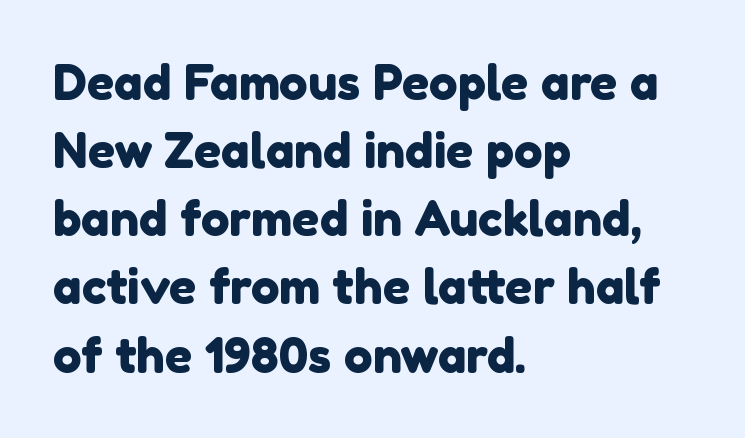
Words float on clear page, feet unadorned. Tracking here is standard; glyphs follow each other at the usual distance. The rendering shows plain stroke endings on the letterforms — a sans-serif design. Note the varied advance widths — an 'i' is clearly narrower than an 'm'.
